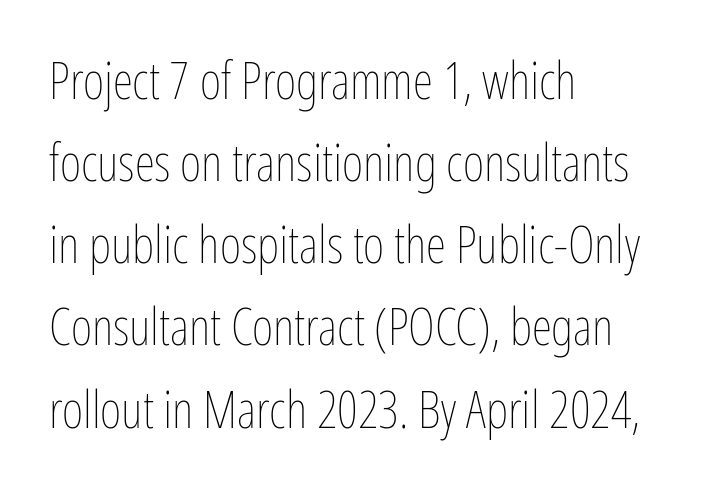
Q: Is the text bold? A: No.
Q: Is the text italic (slanted)? A: No, it is upright.
Q: Is the text underlined? A: No.
Q: How is the paragraph aligned? A: Left-aligned.
Q: Is the spacing between letters normal or unusually wide? A: Normal.
Q: Is the spacing between lines tight, normal or loose? A: Normal.
Q: Width (condensed, normal, or wide)? A: Condensed.
Q: Stroke contrast? A: Low.
Q: x-height? A: Medium.
Q: Monospaced? A: No.
